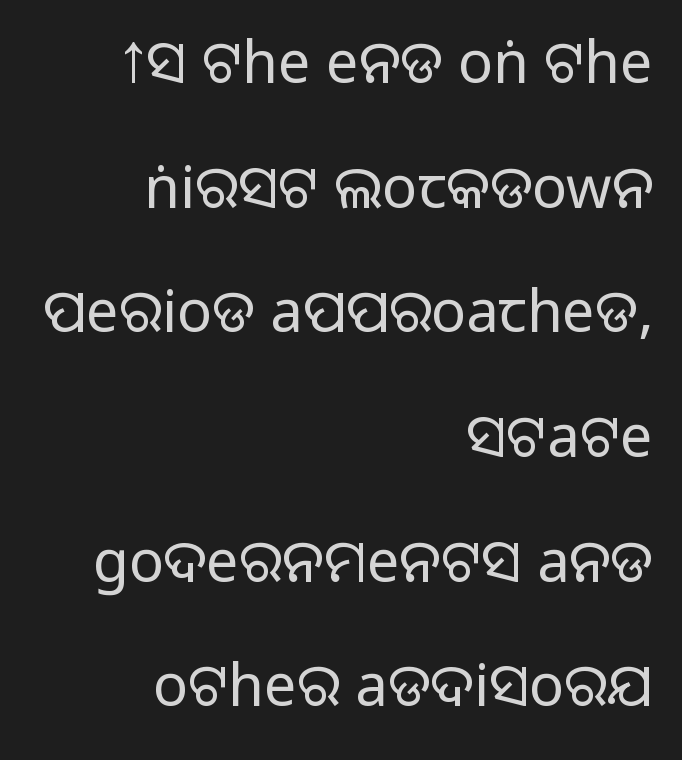
{"serif": "no", "italic": "no", "width": "normal", "stroke_contrast": "medium", "monospaced": "no", "underline": "no", "align": "right", "line_spacing": "loose", "line_spacing_ratio": 2.15, "letter_spacing": "normal", "letter_spacing_em": 0.0, "glyph_px": 58}
